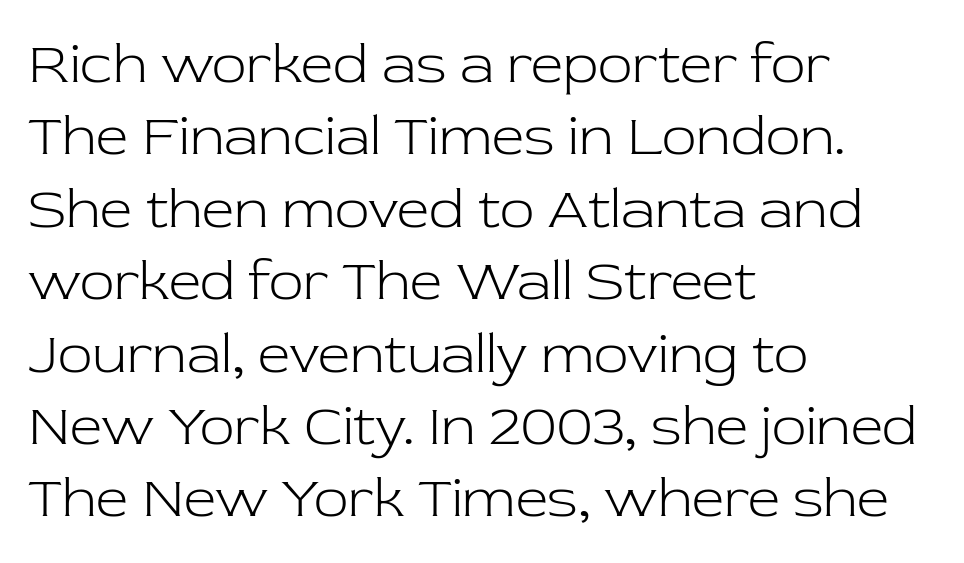
The image shows 57 px light serif type, upright; set left-aligned, normal line spacing (1.27x), normal letter spacing, not underlined; low stroke contrast and a medium x-height.
